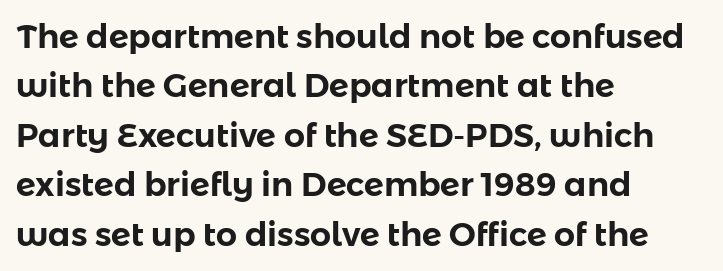
{"serif": "no", "italic": "no", "width": "normal", "stroke_contrast": "low", "x_height": "medium", "monospaced": "no", "underline": "no", "align": "left", "line_spacing": "normal", "line_spacing_ratio": 1.5, "letter_spacing": "normal", "letter_spacing_em": 0.0, "glyph_px": 33}
